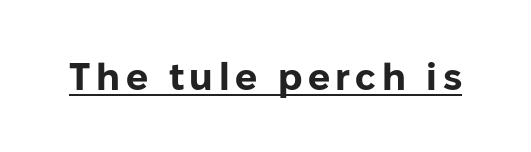
The image shows 39 px bold sans-serif type, upright; set underlined; low stroke contrast and a medium x-height.
